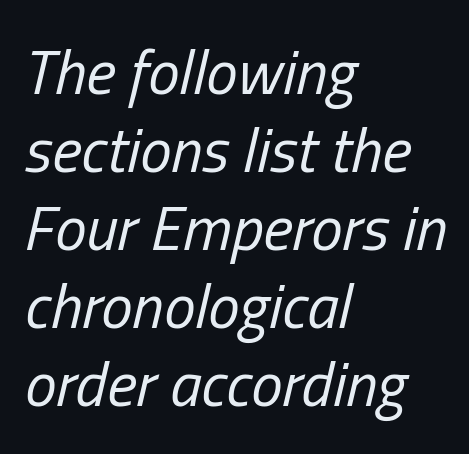
{"italic": "yes", "lean": "right", "slant_degrees": 13, "bold": "no", "weight": "regular", "width": "condensed", "stroke_contrast": "low", "x_height": "medium", "monospaced": "no", "underline": "no", "align": "left", "line_spacing_ratio": 1.24, "letter_spacing": "normal", "letter_spacing_em": 0.0, "glyph_px": 63}
